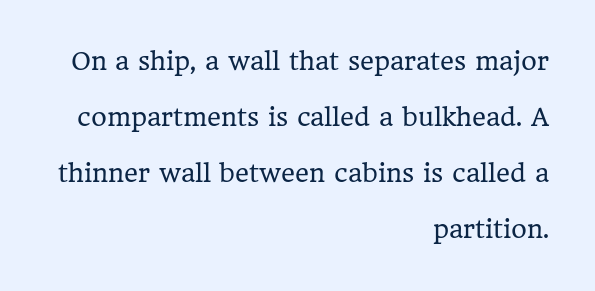
Q: Is the text bold? A: No.
Q: Is the text italic (slanted)? A: No, it is upright.
Q: Is the text underlined? A: No.
Q: How is the paragraph aligned? A: Right-aligned.
Q: Is the spacing between letters normal or unusually wide? A: Normal.
Q: Is the spacing between lines tight, normal or loose? A: Loose.
